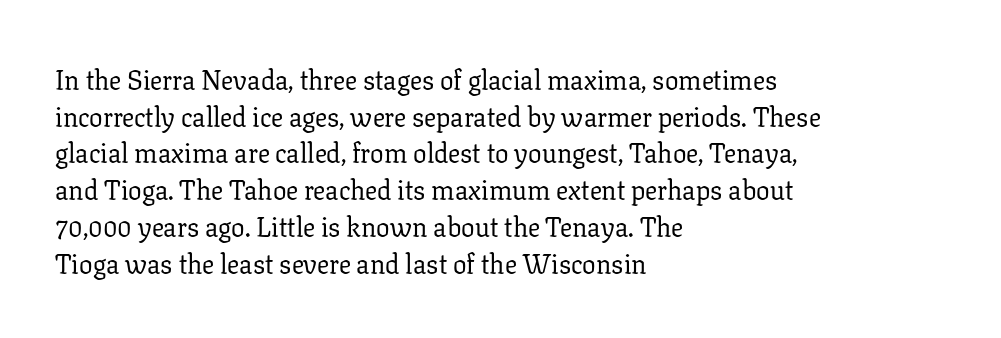
Q: Is the text bold? A: No.
Q: Is the text italic (slanted)? A: No, it is upright.
Q: Is the text underlined? A: No.
Q: How is the paragraph aligned? A: Left-aligned.
Q: Is the spacing between letters normal or unusually wide? A: Normal.
Q: Is the spacing between lines tight, normal or loose? A: Normal.
